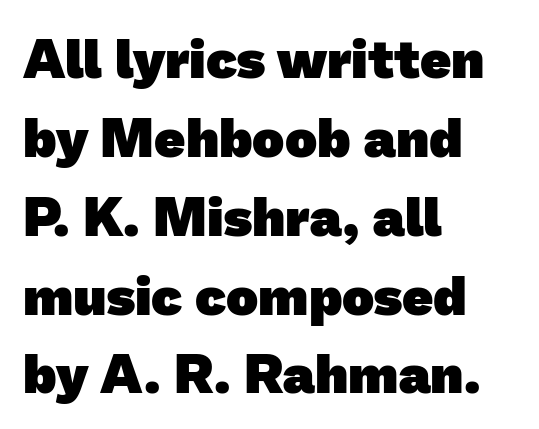
The image shows 54 px heavy sans-serif type; set left-aligned, normal line spacing (1.46x), normal letter spacing, not underlined; low stroke contrast and a medium x-height.
